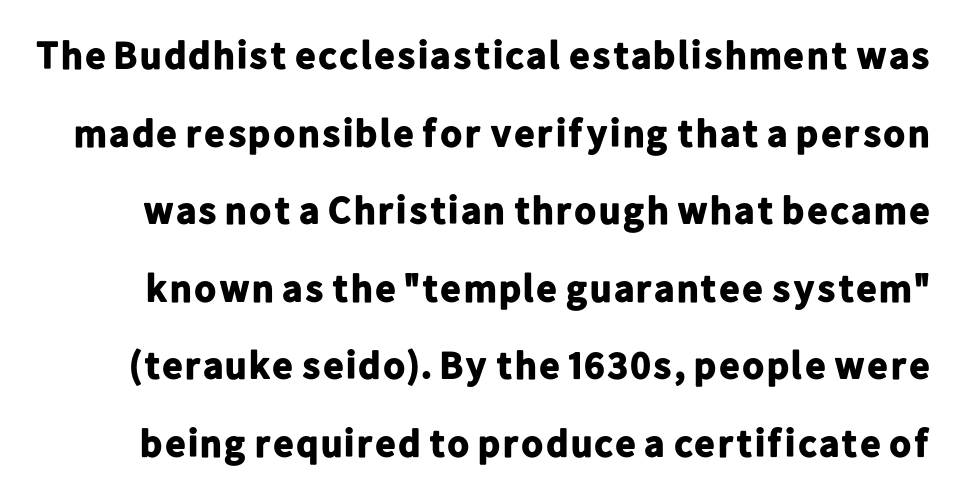
Q: Is the text bold? A: Yes.
Q: Is the text italic (slanted)? A: No, it is upright.
Q: Is the typeface a serif or a sans-serif typeface? A: Sans-serif.
Q: Is the text underlined? A: No.
Q: Is the spacing between letters normal or unusually wide? A: Normal.
Q: Is the spacing between lines tight, normal or loose? A: Loose.
Q: Width (condensed, normal, or wide)? A: Normal.
Q: Stroke contrast? A: Low.
Q: x-height? A: Medium.
Q: Monospaced? A: No.
